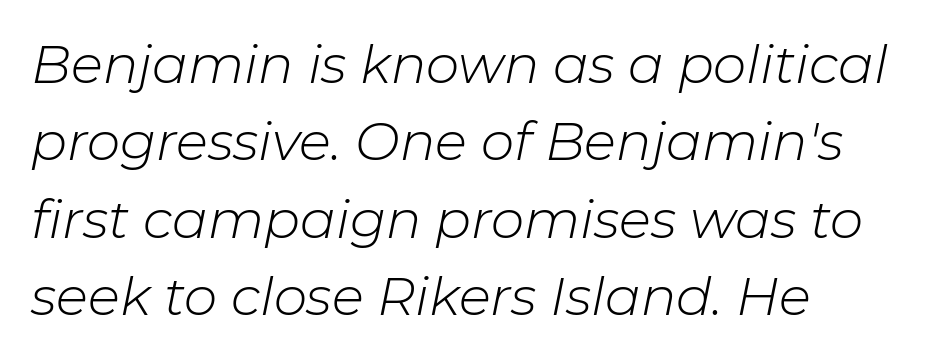
{"italic": "yes", "lean": "right", "slant_degrees": 11, "bold": "no", "weight": "light", "width": "normal", "stroke_contrast": "low", "x_height": "medium", "monospaced": "no", "underline": "no", "align": "left", "line_spacing": "normal", "line_spacing_ratio": 1.46, "letter_spacing": "normal", "letter_spacing_em": 0.0, "glyph_px": 53}
